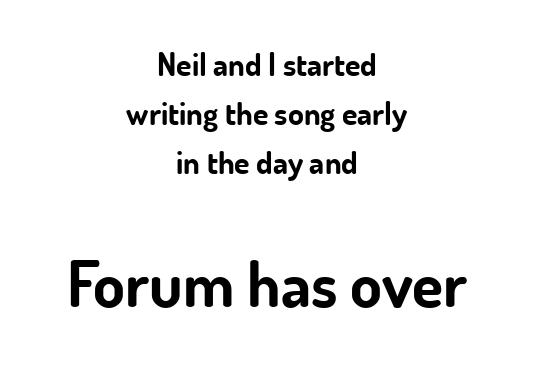
What weight is shown? A full bold with thick strokes. Which margin do the lines hug? Neither — every line sits in the middle. The rendering uses a moderate line-height, typical for paragraphs. Descenders hang freely into open space. A typesetter would label this face a sans. The rendering keeps characters at their native spacing.
